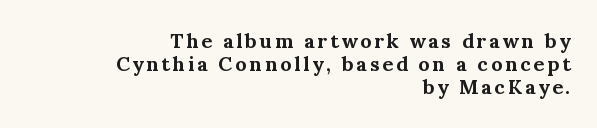
Q: Is the text bold? A: Yes.
Q: Is the text italic (slanted)? A: No, it is upright.
Q: Is the text underlined? A: No.
Q: How is the paragraph aligned? A: Right-aligned.
